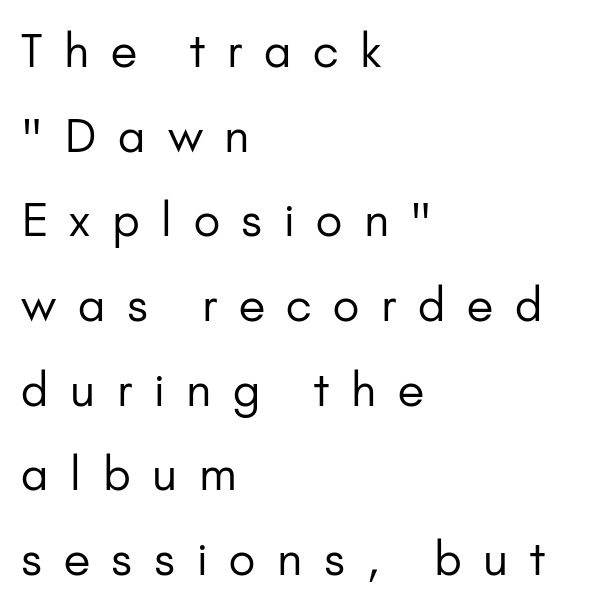
{"serif": "no", "italic": "no", "bold": "no", "weight": "regular", "width": "normal", "stroke_contrast": "low", "x_height": "small", "monospaced": "no", "underline": "no", "align": "left", "line_spacing_ratio": 1.84, "letter_spacing": "wide", "letter_spacing_em": 0.47, "glyph_px": 46}
